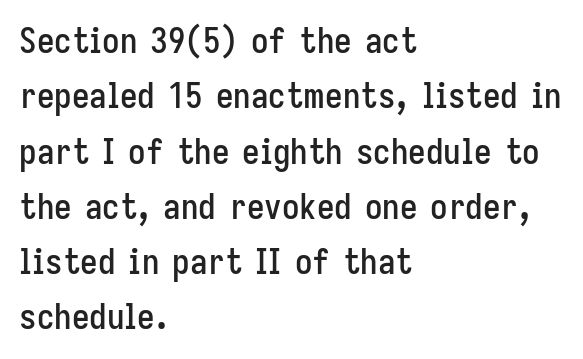
{"serif": "no", "italic": "no", "width": "condensed", "stroke_contrast": "low", "x_height": "medium", "monospaced": "no", "underline": "no", "align": "left", "line_spacing": "normal", "line_spacing_ratio": 1.58, "letter_spacing": "normal", "letter_spacing_em": 0.0, "glyph_px": 35}
